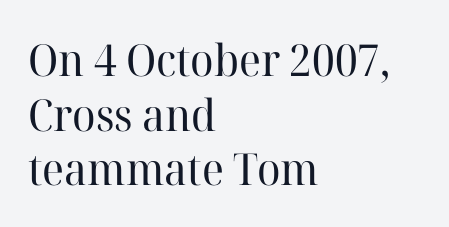
The image shows 44 px regular-weight serif type, upright; set left-aligned, line spacing 1.24x, normal letter spacing, not underlined; high stroke contrast and a medium x-height.
